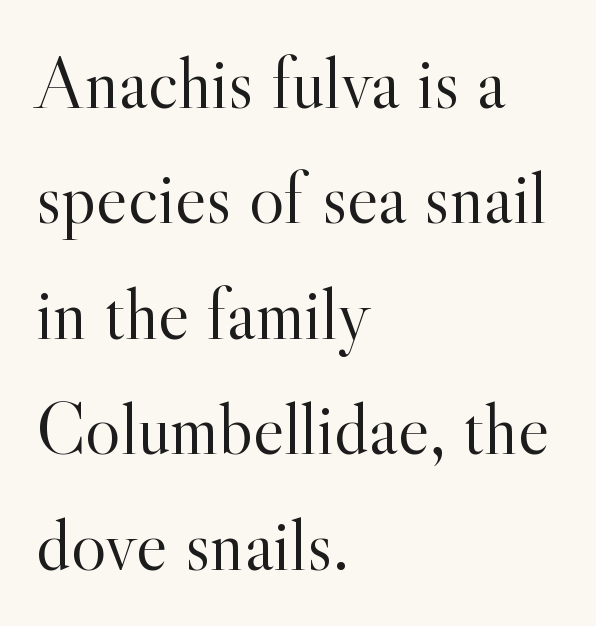
The image shows 74 px light serif type, upright; set left-aligned, normal line spacing (1.56x), normal letter spacing, not underlined; a small x-height.
